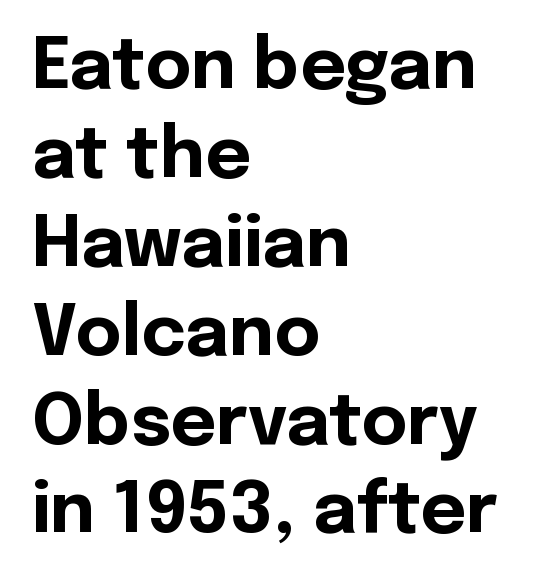
{"serif": "no", "italic": "no", "bold": "yes", "weight": "bold", "width": "normal", "x_height": "medium", "monospaced": "no", "underline": "no", "align": "left", "line_spacing": "normal", "line_spacing_ratio": 1.27, "letter_spacing": "normal", "letter_spacing_em": 0.0, "glyph_px": 70}
